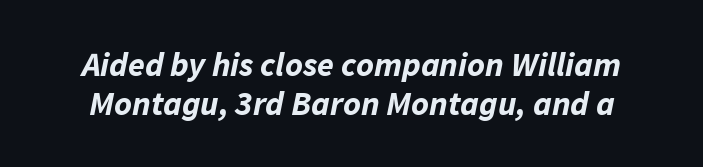
Q: Is the text bold? A: Yes.
Q: Is the text italic (slanted)? A: Yes, it leans right by about 11 degrees.
Q: Is the text underlined? A: No.
Q: Is the spacing between letters normal or unusually wide? A: Normal.
Q: Is the spacing between lines tight, normal or loose? A: Tight.
Q: Width (condensed, normal, or wide)? A: Normal.
Q: Stroke contrast? A: Low.
Q: x-height? A: Medium.
Q: Monospaced? A: No.
